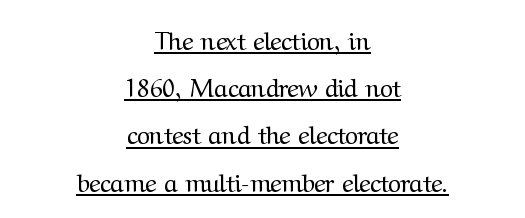
{"italic": "no", "bold": "no", "underline": "yes", "align": "center", "line_spacing_ratio": 1.89, "letter_spacing": "normal", "letter_spacing_em": 0.0, "glyph_px": 25}
